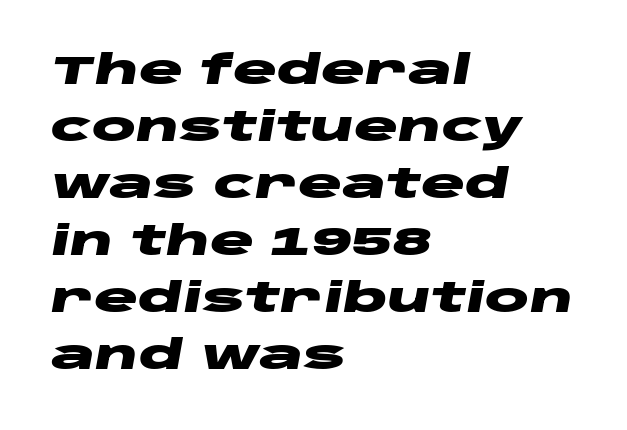
The image shows 41 px heavy, wide type, italic (leaning right); set left-aligned, normal line spacing (1.39x), normal letter spacing, not underlined; low stroke contrast and a large x-height.
